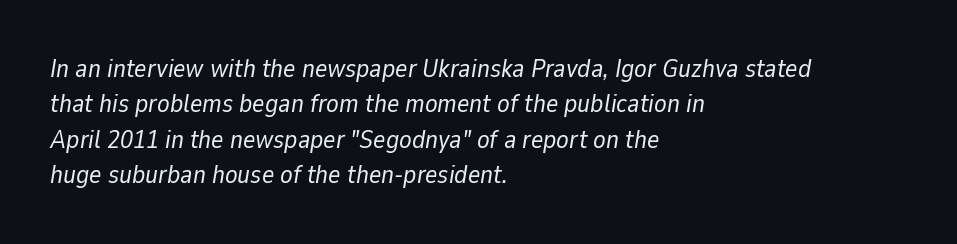
Horizontal alignment here is leftward, the default for most running prose. Does extra space separate the letters? No, they use regular spacing. Notice how the stems are inclined rather than vertical — that's the hallmark of italics. This rendering features lettering with no underline. Heaviness? Minimal to ordinary, like unemphasized prose. Summary of vertical rhythm: regular, with standard interline spacing.
